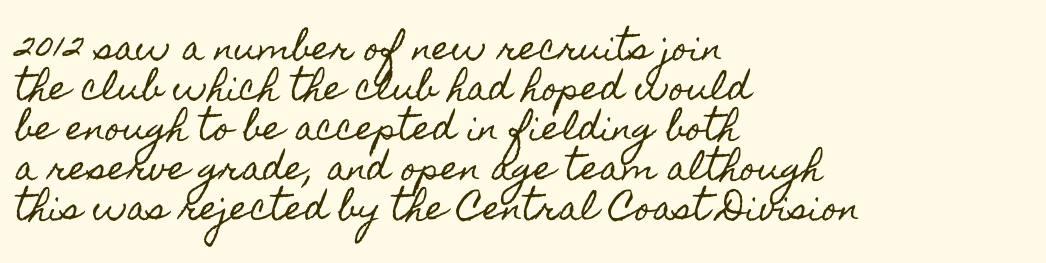
{"width": "condensed", "x_height": "small", "monospaced": "no", "underline": "no", "align": "left", "line_spacing_ratio": 1.21, "letter_spacing": "normal", "letter_spacing_em": 0.0, "glyph_px": 33}
